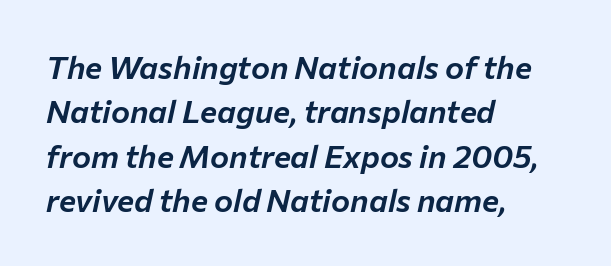
Evenly set lines give the paragraph a standard silhouette. If you drew a ruler down the left edge, every line would touch it. Nothing unusual about the tracking: characters are spaced as the font intends. Nobody drew a line under any word here. Note the varied advance widths — an 'i' is clearly narrower than an 'm'. The font's italic variant was chosen for this text.
